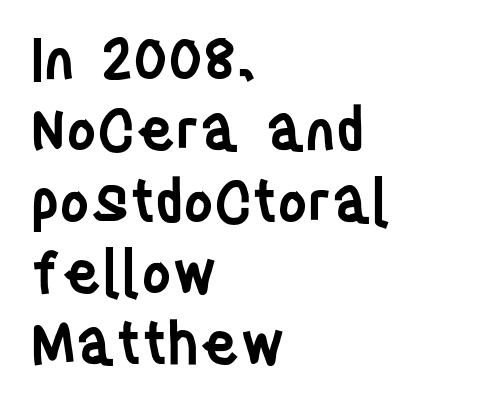
The image shows 58 px semibold, condensed sans-serif type, upright; set left-aligned, line spacing 1.23x, normal letter spacing, not underlined; low stroke contrast and a large x-height.
